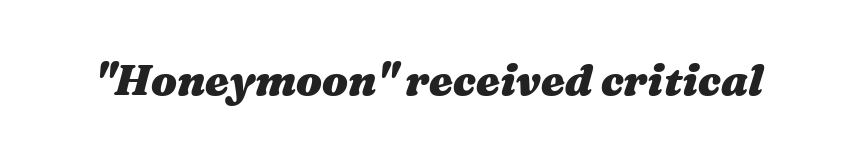
{"italic": "yes", "lean": "right", "slant_degrees": 16, "bold": "yes", "weight": "heavy", "width": "wide", "stroke_contrast": "medium", "x_height": "medium", "monospaced": "no", "underline": "no", "letter_spacing": "normal", "letter_spacing_em": 0.0, "glyph_px": 43}
